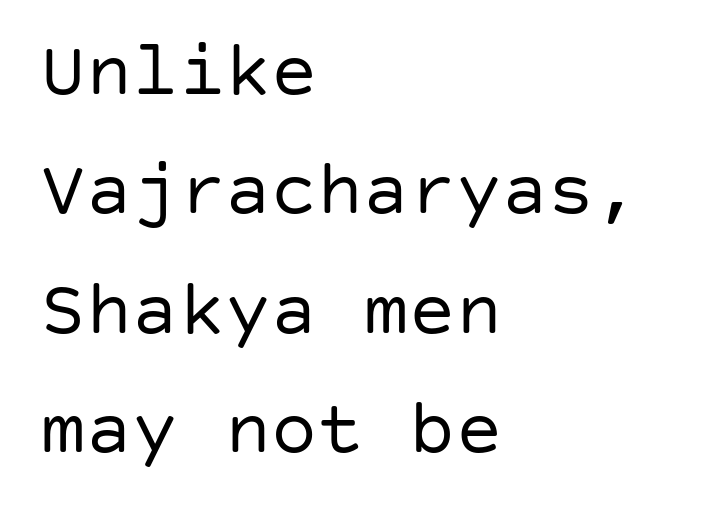
{"serif": "no", "italic": "no", "bold": "no", "weight": "regular", "width": "normal", "stroke_contrast": "low", "x_height": "large", "underline": "no", "align": "left", "line_spacing": "normal", "line_spacing_ratio": 1.55, "letter_spacing": "normal", "letter_spacing_em": 0.0, "glyph_px": 77}
